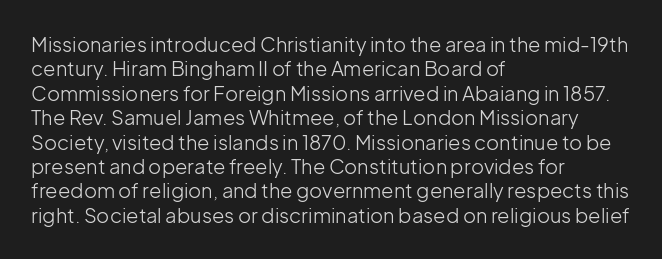
These lines keep a tight, regular rhythm from letter to letter. In CSS terms this would be text-align: left. Weight: in the light-to-regular range. This is roman type, the default non-slanted kind. Decoration check: the copy has no underline.
